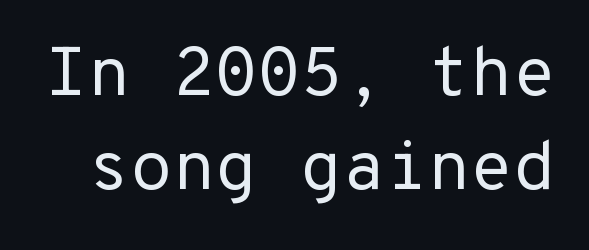
The letters carry no serifs — their stems end cleanly without finishing strokes. The passage shown has conventional tracking throughout. This is roman type, the default non-slanted kind. Stroke thickness stays within the range of a standard reading face or lighter.
